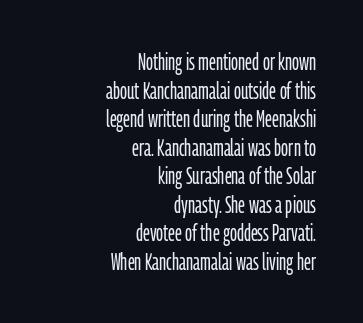
Q: Is the text bold? A: No.
Q: Is the text italic (slanted)? A: No, it is upright.
Q: Is the text underlined? A: No.
Q: How is the paragraph aligned? A: Right-aligned.
Q: Is the spacing between letters normal or unusually wide? A: Normal.
